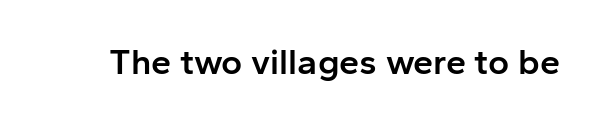
The image shows 36 px semibold sans-serif type, upright; set normal letter spacing, not underlined; low stroke contrast and a medium x-height.
